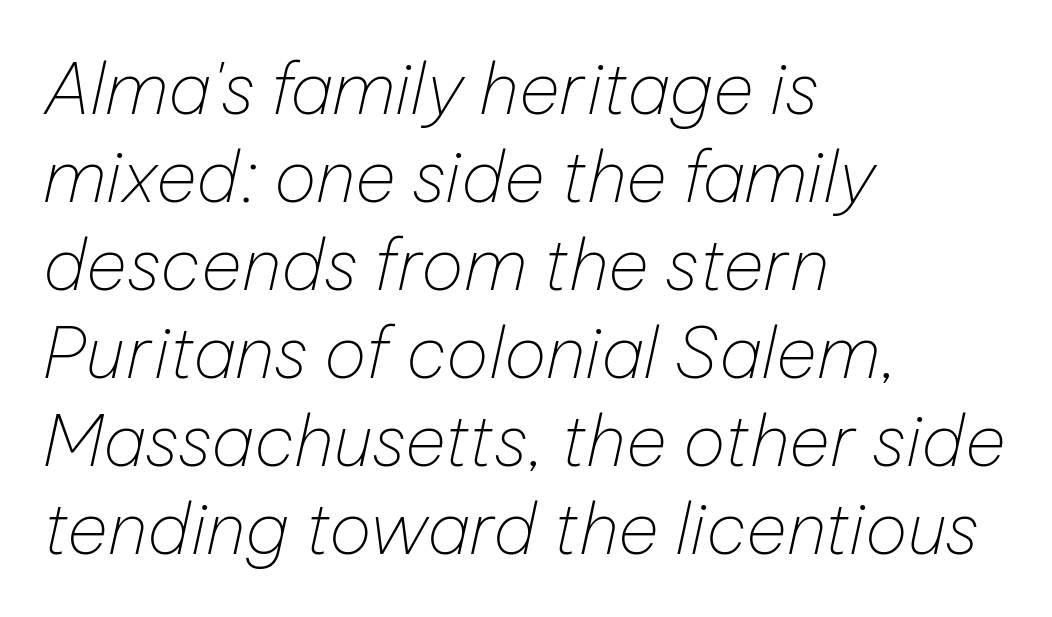
Q: Is the text bold? A: No.
Q: Is the text italic (slanted)? A: Yes, it leans right by about 12 degrees.
Q: Is the text underlined? A: No.
Q: How is the paragraph aligned? A: Left-aligned.
Q: Is the spacing between letters normal or unusually wide? A: Normal.
Q: Width (condensed, normal, or wide)? A: Normal.
Q: Stroke contrast? A: Low.
Q: x-height? A: Medium.
Q: Monospaced? A: No.
